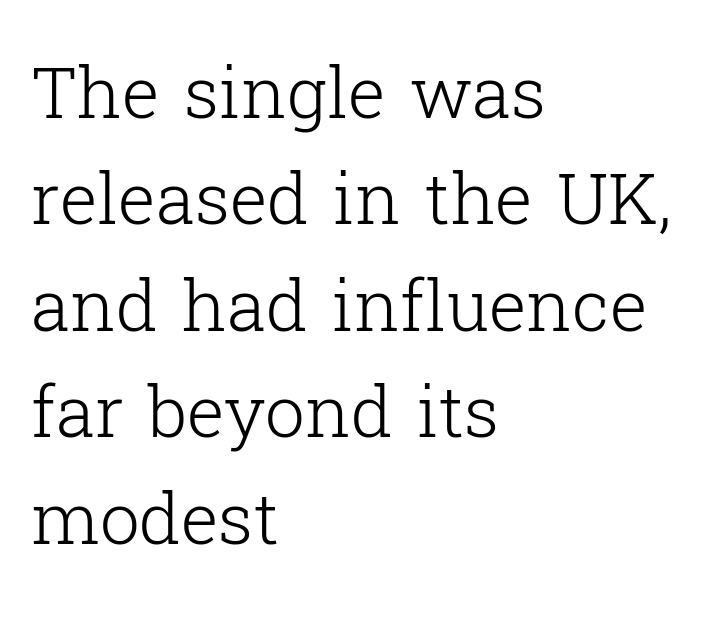
Q: Is the text bold? A: No.
Q: Is the text italic (slanted)? A: No, it is upright.
Q: Is the typeface a serif or a sans-serif typeface? A: Serif.
Q: Is the text underlined? A: No.
Q: How is the paragraph aligned? A: Left-aligned.
Q: Is the spacing between letters normal or unusually wide? A: Normal.
Q: Is the spacing between lines tight, normal or loose? A: Normal.
Q: Width (condensed, normal, or wide)? A: Normal.
Q: Stroke contrast? A: Low.
Q: x-height? A: Medium.
Q: Monospaced? A: No.
